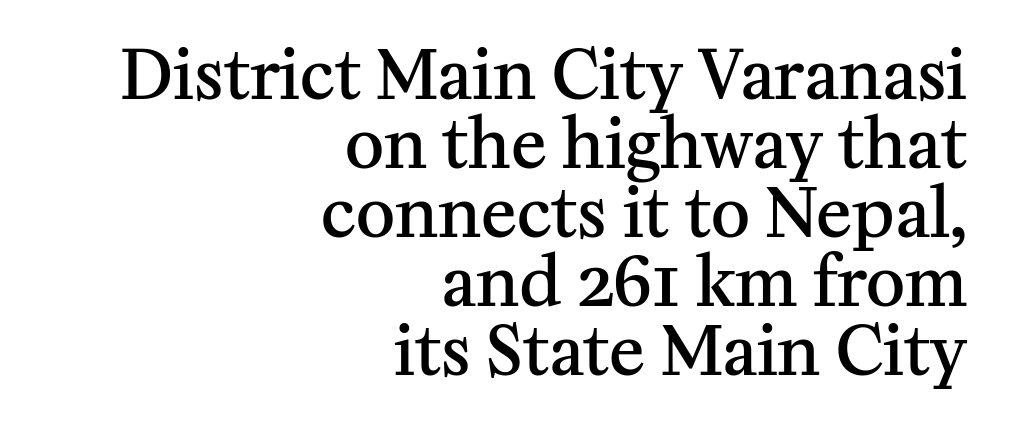
Each letter keeps its own natural width here, so spacing adapts to shape. Caption: semibold face, moderately heavy strokes. Each letter's strokes conclude with small projecting serifs. The vertical gap from one line to the next is small.
